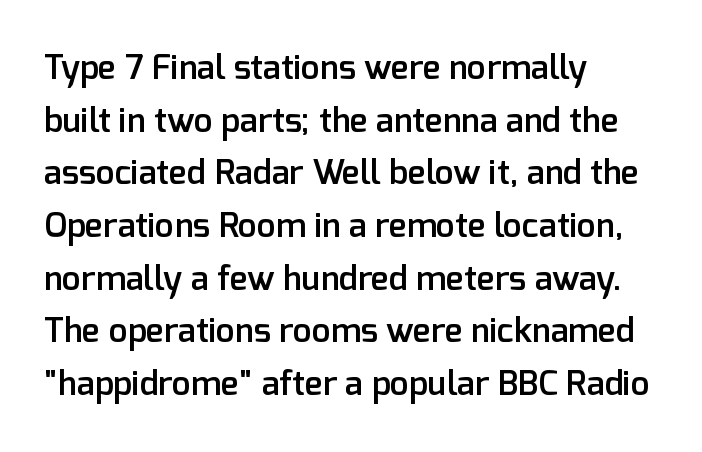
Q: Is the text bold? A: Semi-bold.
Q: Is the text italic (slanted)? A: No, it is upright.
Q: Is the typeface a serif or a sans-serif typeface? A: Sans-serif.
Q: Is the text underlined? A: No.
Q: How is the paragraph aligned? A: Left-aligned.
Q: Is the spacing between letters normal or unusually wide? A: Normal.
Q: Is the spacing between lines tight, normal or loose? A: Normal.
Q: Width (condensed, normal, or wide)? A: Normal.
Q: Stroke contrast? A: Low.
Q: x-height? A: Medium.
Q: Monospaced? A: No.
